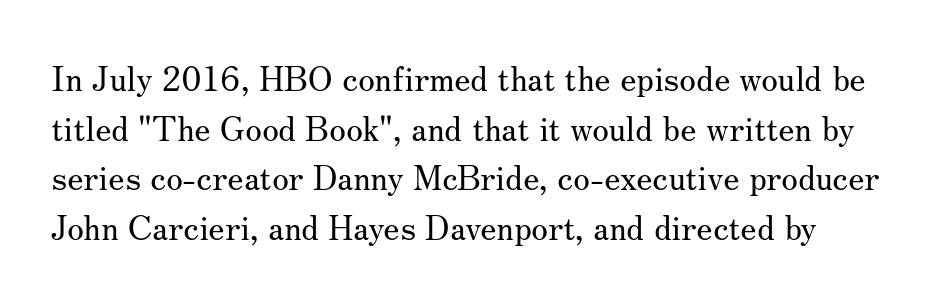
Stroke mass is kept to a normal reading level or below. Compared with typical paragraphs, the rows here are spaced about the same. How are the letters spaced? Ordinarily, with no added tracking. A bare baseline throughout the passage. Note the varied advance widths — an 'i' is clearly narrower than an 'm'.
